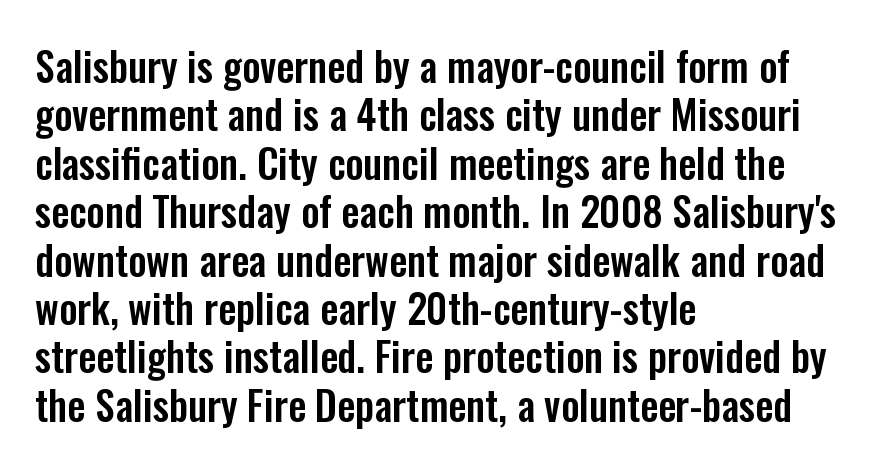
Is this a fixed-width face? No — the glyphs have proportional, varying widths. Upright lettering throughout. Note: no serifs on the glyphs. Clear beneath every line of the passage. The line texture is even and compact thanks to regular tracking. These lines are set flush left with a ragged right edge.
